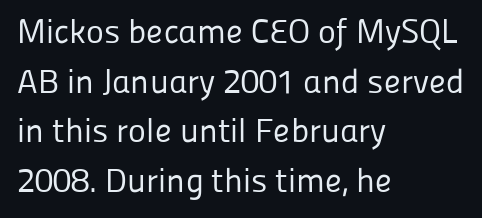
{"serif": "no", "italic": "no", "bold": "no", "weight": "regular", "width": "normal", "stroke_contrast": "low", "x_height": "medium", "monospaced": "no", "underline": "no", "align": "left", "line_spacing": "normal", "line_spacing_ratio": 1.46, "letter_spacing": "normal", "letter_spacing_em": 0.0, "glyph_px": 34}
